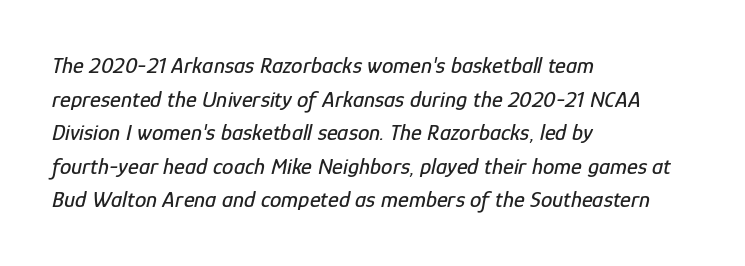
Q: Is the text italic (slanted)? A: Yes, it leans right by about 12 degrees.
Q: Is the text underlined? A: No.
Q: How is the paragraph aligned? A: Left-aligned.
Q: Is the spacing between letters normal or unusually wide? A: Normal.
Q: Is the spacing between lines tight, normal or loose? A: Normal.
